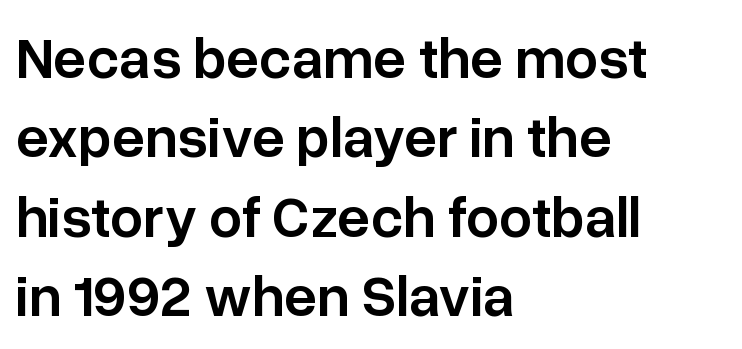
The lettering stays uniformly vertical, giving the passage a roman look. The paragraph shown leans on its left margin. Do the characters align in a grid? No, the font is proportional. How would I describe the line gaps? Plain and ordinary. Decoration check: the copy has no underline.
